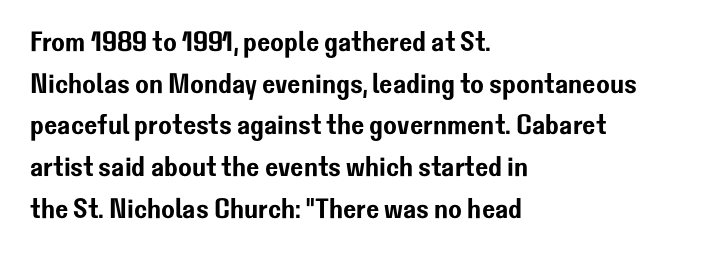
Q: Is the text italic (slanted)? A: No, it is upright.
Q: Is the typeface a serif or a sans-serif typeface? A: Sans-serif.
Q: Is the text underlined? A: No.
Q: How is the paragraph aligned? A: Left-aligned.
Q: Is the spacing between letters normal or unusually wide? A: Normal.
Q: Is the spacing between lines tight, normal or loose? A: Normal.
Q: Width (condensed, normal, or wide)? A: Normal.
Q: Stroke contrast? A: Low.
Q: x-height? A: Medium.
Q: Monospaced? A: No.
